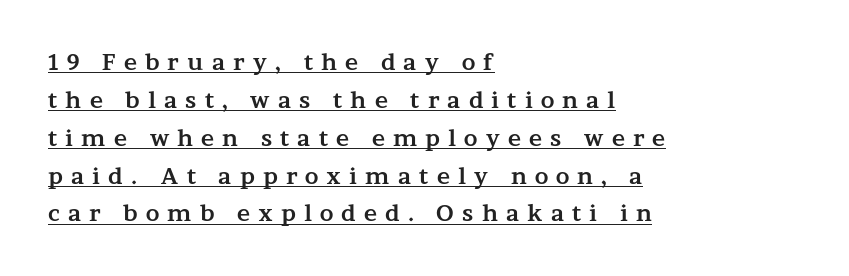
Q: Is the text bold? A: Yes.
Q: Is the text italic (slanted)? A: No, it is upright.
Q: Is the text underlined? A: Yes.
Q: How is the paragraph aligned? A: Left-aligned.
Q: Is the spacing between letters normal or unusually wide? A: Unusually wide.
